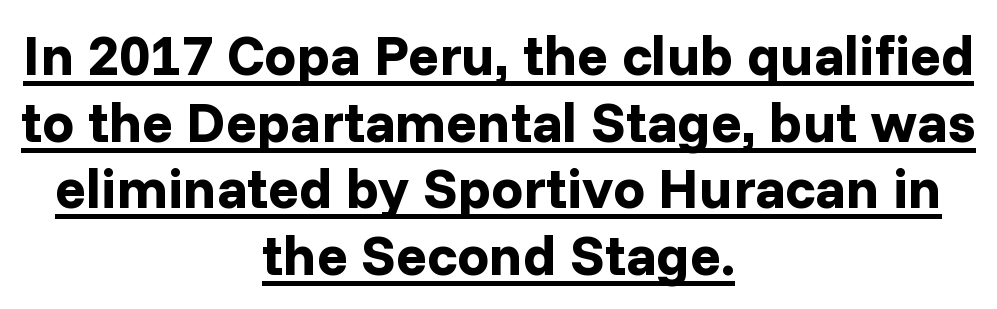
Does the lettering tilt? It doesn't — this is upright. Nope, no serifs anywhere on these letters. The passage shown is typed in a proportional face where columns would drift. Strong, thick strokes mark this as bold type. Emphasis is given by a line drawn under the lettering.
